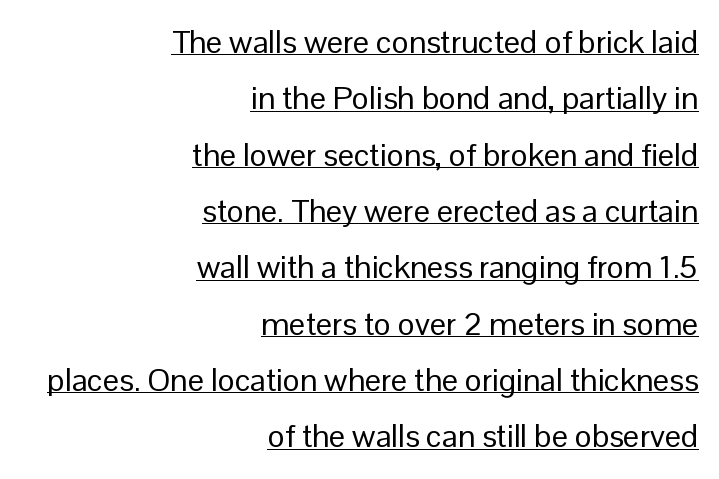
The image shows 32 px regular-weight sans-serif type, upright; set right-aligned, line spacing 1.76x, normal letter spacing, underlined; low stroke contrast and a medium x-height.
